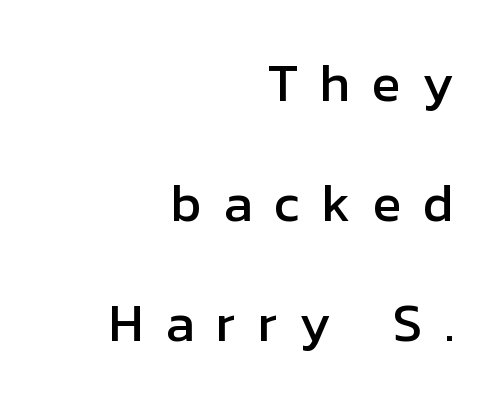
A roman cut, with each character standing at attention. Glance below the letters and you will spot only blank space. Is this a fixed-width face? No — the glyphs have proportional, varying widths. Widely set lines give the paragraph a tall, airy silhouette. A typesetter would call this heavily tracked-out type. In terms of letterform style, serifs are entirely absent.
